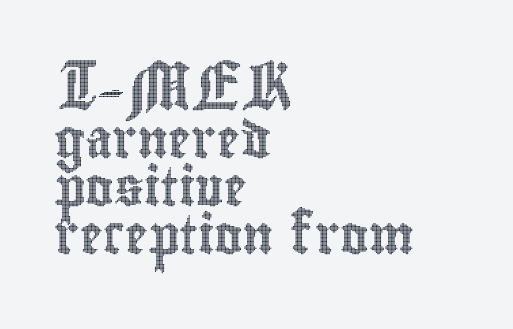
The passage is arranged the way most books set body copy — flush left. This sample keeps an unexceptional amount of space between lines. Spacing verdict: proportional, widths tailored to each character. This rendering features lettering with no underline.
